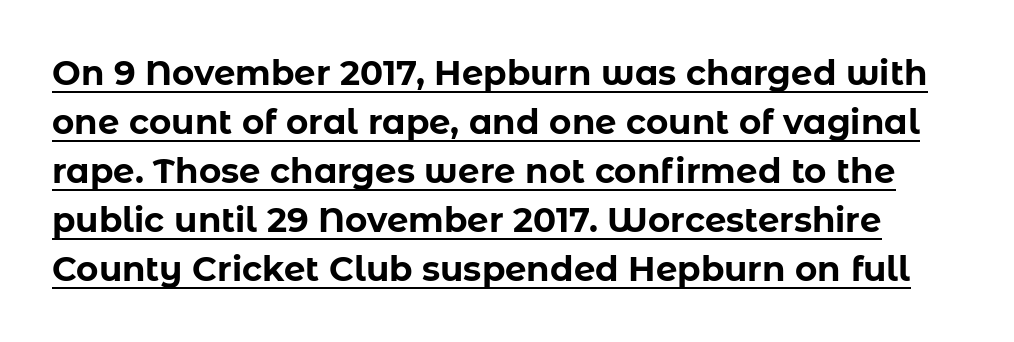
{"serif": "no", "italic": "no", "bold": "yes", "weight": "bold", "width": "normal", "stroke_contrast": "low", "x_height": "medium", "monospaced": "no", "underline": "yes", "line_spacing": "normal", "line_spacing_ratio": 1.44, "letter_spacing": "normal", "letter_spacing_em": 0.0, "glyph_px": 34}
